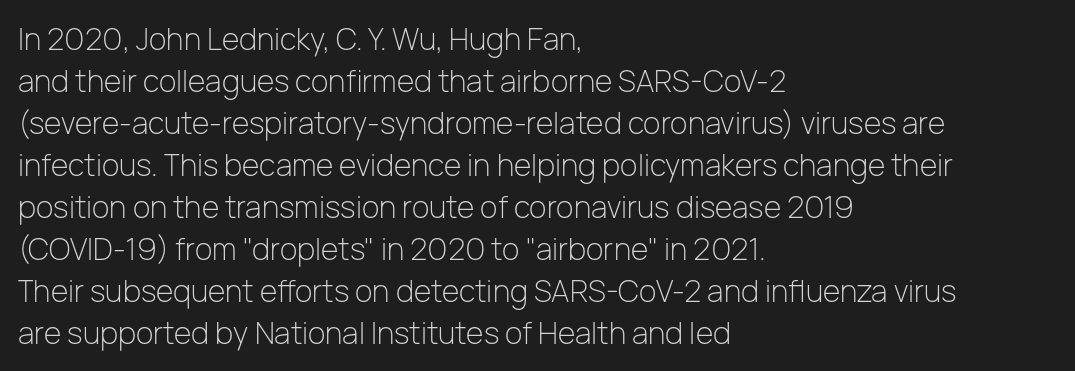
The rendering anchors every line to the left-hand side. The font sits on the lighter half of the weight spectrum, regular included. To sum up the face: it is a sans, with no serifs. Words appear dense and cohesive because spacing is normal. Designer's note — italics off, roman on. The rendering uses natural spacing where letterforms have individual widths.
